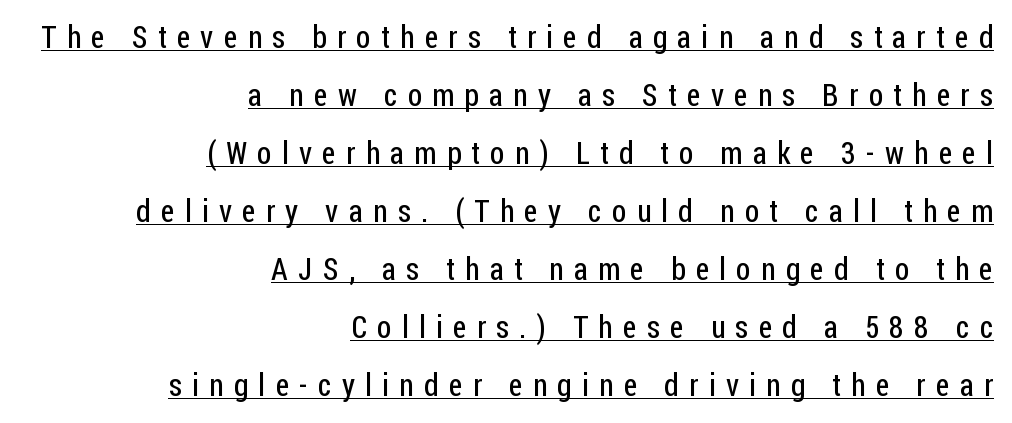
Heft: none added — not bold. Caption: expanded tracking, letters set apart. These characters rest on top of a visible drawn line. A sans-serif font was chosen for this passage. Characters remain perfectly vertical along every line.
